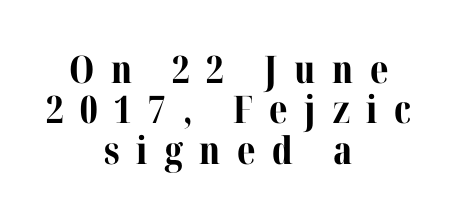
Q: Is the text bold? A: Yes.
Q: Is the text italic (slanted)? A: No, it is upright.
Q: Is the typeface a serif or a sans-serif typeface? A: Serif.
Q: Is the text underlined? A: No.
Q: How is the paragraph aligned? A: Centered.
Q: Is the spacing between letters normal or unusually wide? A: Unusually wide.
Q: Is the spacing between lines tight, normal or loose? A: Tight.
Q: Width (condensed, normal, or wide)? A: Normal.
Q: Stroke contrast? A: Medium.
Q: x-height? A: Medium.
Q: Monospaced? A: No.
